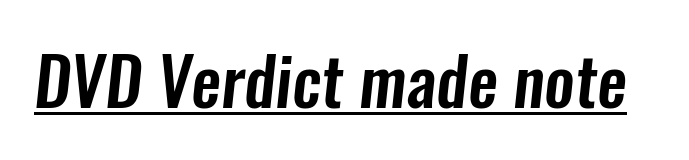
Stroke terminals: plain, sans-serif. Short note: letters normally spaced. Note the varied advance widths — an 'i' is clearly narrower than an 'm'. This sample carries an underscore along the baseline area.
